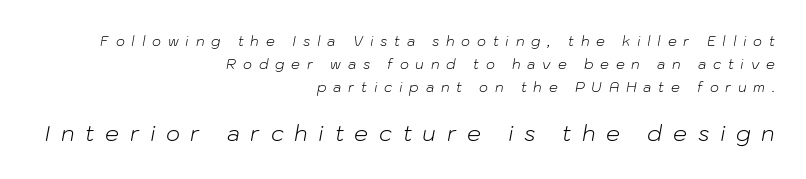
The image shows 22 px text type, italic (leaning right); set right-aligned, normal line spacing (1.65x), unusually wide letter spacing (+0.48 em), not underlined; the second (bottom) block is 1.57x larger.
